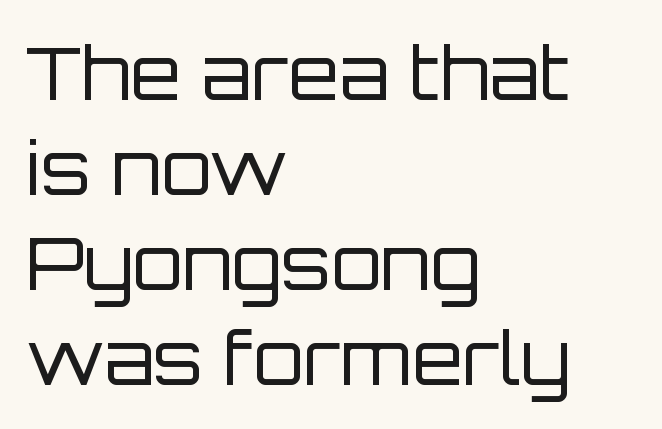
{"serif": "no", "italic": "no", "bold": "no", "weight": "regular", "width": "normal", "stroke_contrast": "low", "x_height": "large", "monospaced": "no", "underline": "no", "align": "left", "line_spacing": "normal", "line_spacing_ratio": 1.3, "letter_spacing": "normal", "letter_spacing_em": 0.0, "glyph_px": 73}
